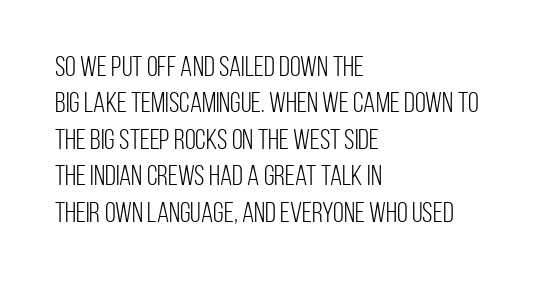
Q: Is the text bold? A: No.
Q: Is the text italic (slanted)? A: No, it is upright.
Q: Is the typeface a serif or a sans-serif typeface? A: Sans-serif.
Q: Is the text underlined? A: No.
Q: How is the paragraph aligned? A: Left-aligned.
Q: Is the spacing between letters normal or unusually wide? A: Normal.
Q: Is the spacing between lines tight, normal or loose? A: Normal.
Q: Width (condensed, normal, or wide)? A: Condensed.
Q: Stroke contrast? A: Low.
Q: x-height? A: Large.
Q: Monospaced? A: No.
